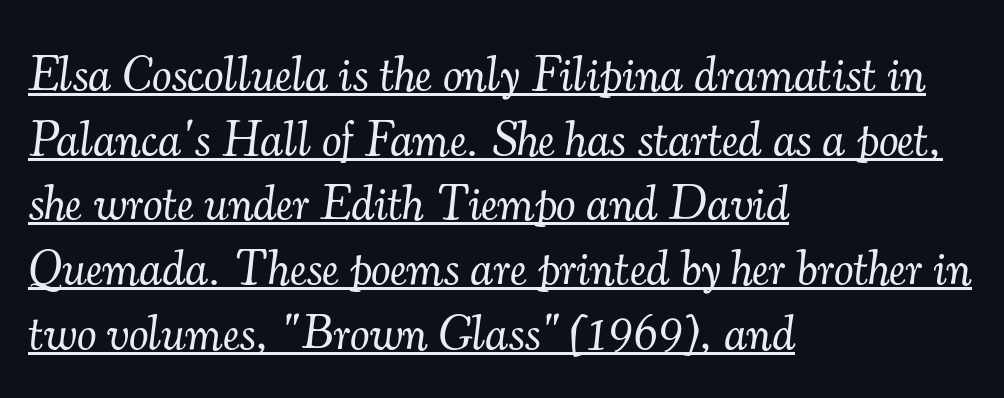
Q: Is the text bold? A: No.
Q: Is the text italic (slanted)? A: Yes, it leans right by about 7 degrees.
Q: Is the typeface a serif or a sans-serif typeface? A: Serif.
Q: Is the text underlined? A: Yes.
Q: How is the paragraph aligned? A: Left-aligned.
Q: Is the spacing between letters normal or unusually wide? A: Normal.
Q: Is the spacing between lines tight, normal or loose? A: Normal.
Q: Width (condensed, normal, or wide)? A: Normal.
Q: Stroke contrast? A: Medium.
Q: x-height? A: Small.
Q: Monospaced? A: No.
